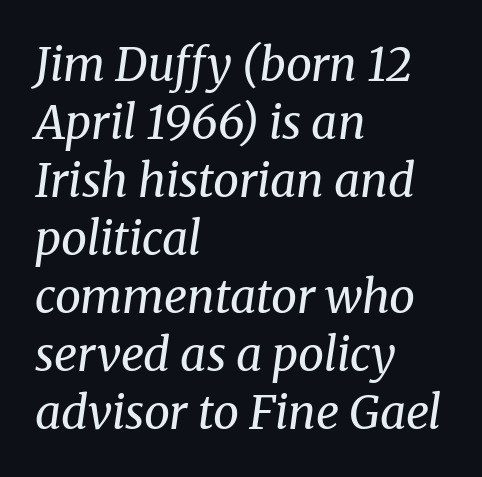
Q: Is the text bold? A: No.
Q: Is the text italic (slanted)? A: Yes, it leans right by about 8 degrees.
Q: Is the typeface a serif or a sans-serif typeface? A: Serif.
Q: Is the text underlined? A: No.
Q: How is the paragraph aligned? A: Left-aligned.
Q: Is the spacing between letters normal or unusually wide? A: Normal.
Q: Is the spacing between lines tight, normal or loose? A: Normal.
Q: Width (condensed, normal, or wide)? A: Normal.
Q: Stroke contrast? A: Medium.
Q: x-height? A: Medium.
Q: Monospaced? A: No.
